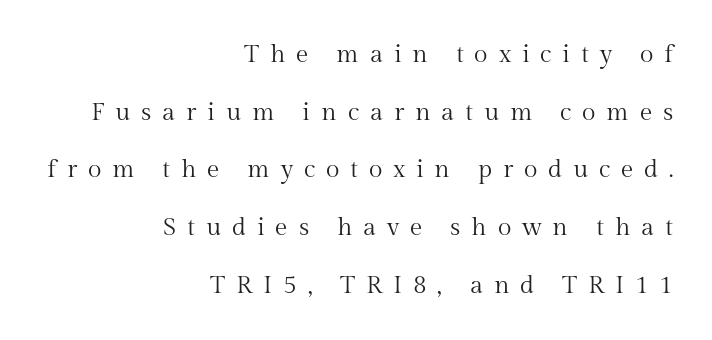
The image shows 25 px text type, upright; set right-aligned, loose line spacing (2.31x), unusually wide letter spacing (+0.43 em), not underlined.
